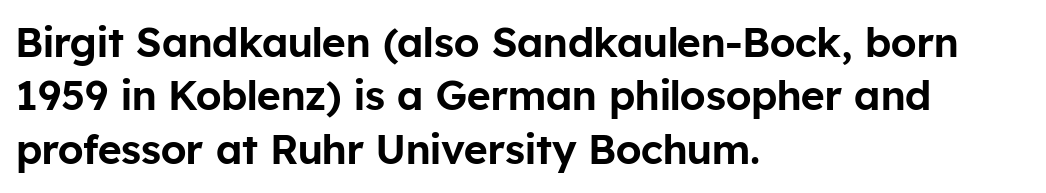
The lettering stays uniformly vertical, giving the passage a roman look. Tracking here is standard; glyphs follow each other at the usual distance. The gap between lines stays unmarked. Serif or sans? Sans — the stroke terminals are bare. Compared with a centered layout, this one pins lines to the left instead. You could not count columns in this text — the font is proportionally spaced.
